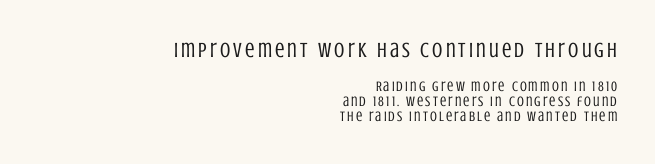
Which chunk is bigger? The first one — the top block dwarfs the bottom. Stroke thickness stays within the range of a standard reading face or lighter. Visually the block forms a straight wall on the right and a jagged coastline on the left. This is the regular roman posture of the typeface.
